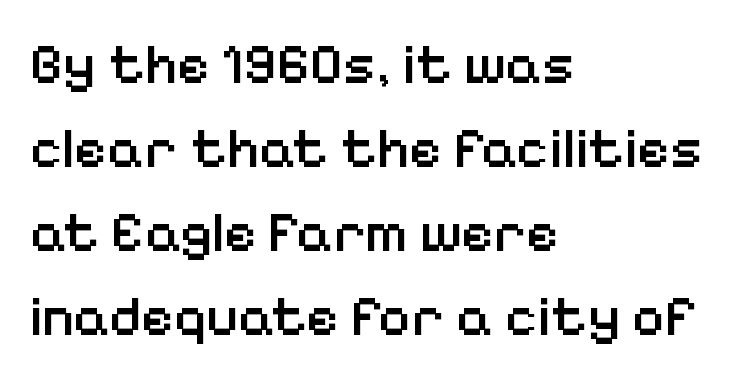
Q: Is the text bold? A: Semi-bold.
Q: Is the text italic (slanted)? A: No, it is upright.
Q: Is the typeface a serif or a sans-serif typeface? A: Sans-serif.
Q: Is the text underlined? A: No.
Q: How is the paragraph aligned? A: Left-aligned.
Q: Is the spacing between letters normal or unusually wide? A: Normal.
Q: Is the spacing between lines tight, normal or loose? A: Normal.
Q: Width (condensed, normal, or wide)? A: Normal.
Q: Stroke contrast? A: Low.
Q: x-height? A: Medium.
Q: Monospaced? A: No.
